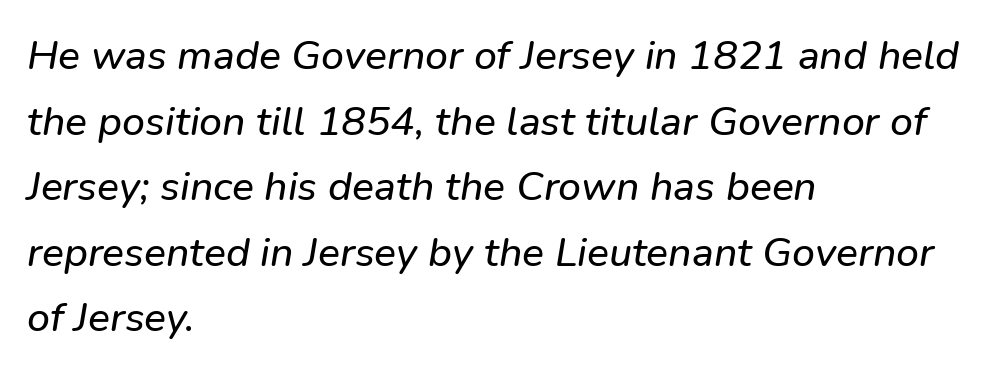
A bare baseline throughout the passage. Which margin do the lines hug? The left one — the right edge is uneven. The passage shown is typed in a proportional face where columns would drift. I'd call this a sans setting — the letters go barefoot. Reading down the column, the eye jumps a familiar distance to each next line. Look at the tracking — it's just the regular setting, nothing added.
